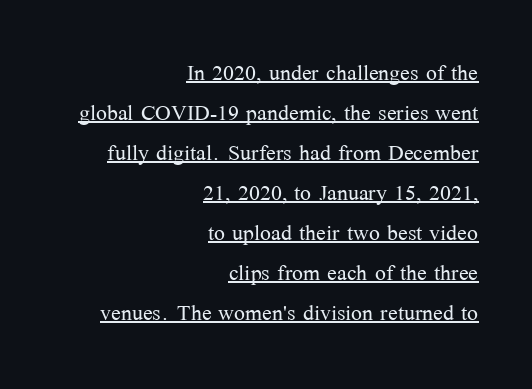
The image shows 29 px light serif type, upright; set right-aligned, normal line spacing (1.38x), normal letter spacing, underlined; medium stroke contrast and a medium x-height.
